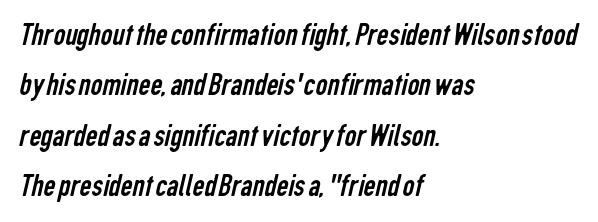
The image shows 33 px regular-weight, condensed sans-serif type; set left-aligned, normal line spacing (1.53x), normal letter spacing, not underlined; low stroke contrast and a medium x-height.
